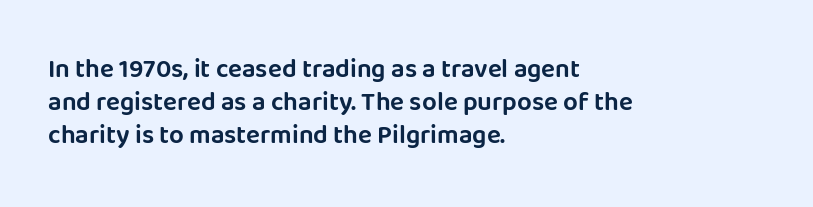
Q: Is the text italic (slanted)? A: No, it is upright.
Q: Is the text underlined? A: No.
Q: How is the paragraph aligned? A: Left-aligned.
Q: Is the spacing between letters normal or unusually wide? A: Normal.
Q: Is the spacing between lines tight, normal or loose? A: Normal.
